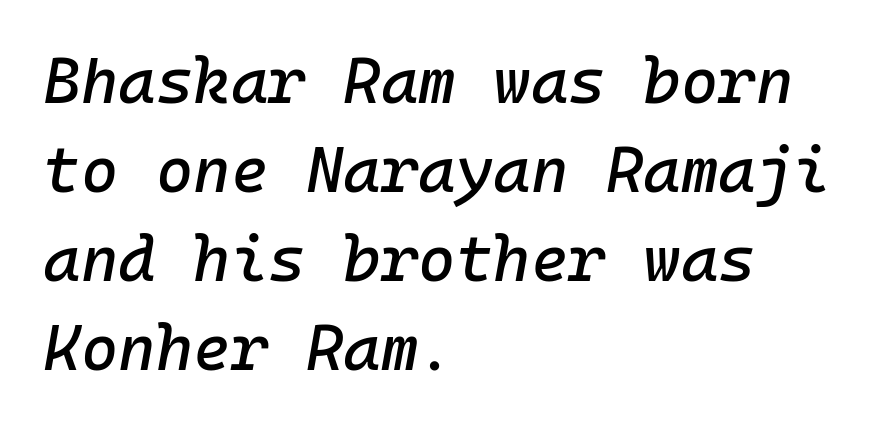
{"italic": "yes", "lean": "right", "slant_degrees": 10, "width": "normal", "stroke_contrast": "low", "x_height": "medium", "monospaced": "yes", "underline": "no", "align": "left", "line_spacing": "normal", "line_spacing_ratio": 1.39, "letter_spacing": "normal", "letter_spacing_em": 0.0, "glyph_px": 64}
